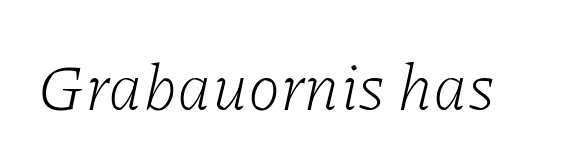
{"serif": "yes", "italic": "yes", "lean": "right", "slant_degrees": 11, "bold": "no", "weight": "light", "width": "normal", "stroke_contrast": "low", "x_height": "medium", "monospaced": "no", "underline": "no", "letter_spacing": "normal", "letter_spacing_em": 0.0, "glyph_px": 66}
